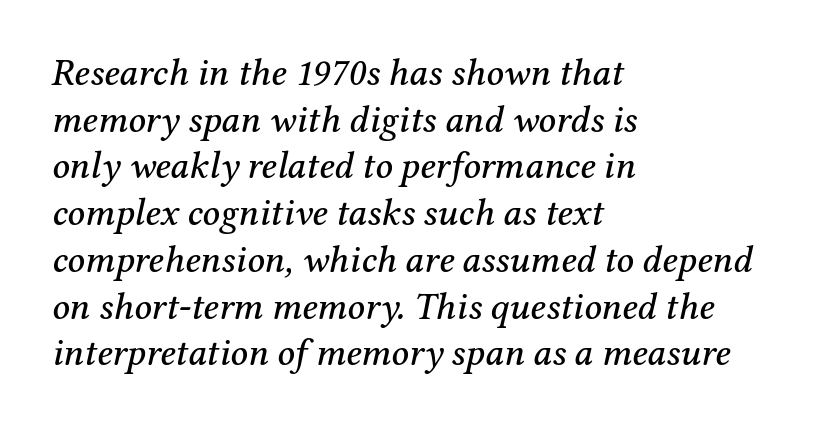
Q: Is the text italic (slanted)? A: Yes, it leans right by about 12 degrees.
Q: Is the typeface a serif or a sans-serif typeface? A: Serif.
Q: Is the text underlined? A: No.
Q: How is the paragraph aligned? A: Left-aligned.
Q: Is the spacing between letters normal or unusually wide? A: Normal.
Q: Width (condensed, normal, or wide)? A: Normal.
Q: Stroke contrast? A: Medium.
Q: x-height? A: Medium.
Q: Monospaced? A: No.
